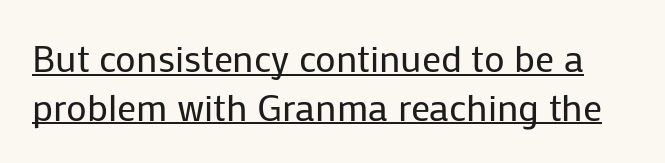
The image shows 38 px regular-weight sans-serif type, upright; set normal line spacing (1.28x), normal letter spacing, underlined; low stroke contrast and a medium x-height.
